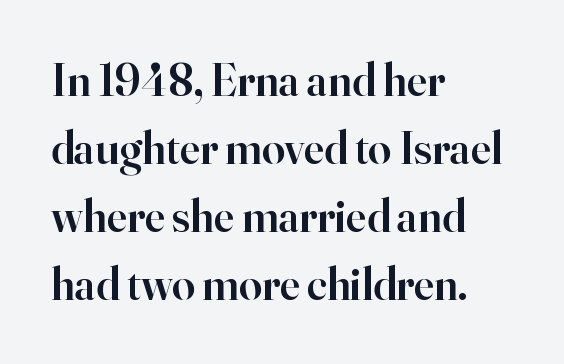
Q: Is the text bold? A: Semi-bold.
Q: Is the text italic (slanted)? A: No, it is upright.
Q: Is the typeface a serif or a sans-serif typeface? A: Serif.
Q: Is the text underlined? A: No.
Q: How is the paragraph aligned? A: Left-aligned.
Q: Is the spacing between letters normal or unusually wide? A: Normal.
Q: Is the spacing between lines tight, normal or loose? A: Normal.
Q: Width (condensed, normal, or wide)? A: Normal.
Q: Stroke contrast? A: High.
Q: x-height? A: Small.
Q: Monospaced? A: No.
